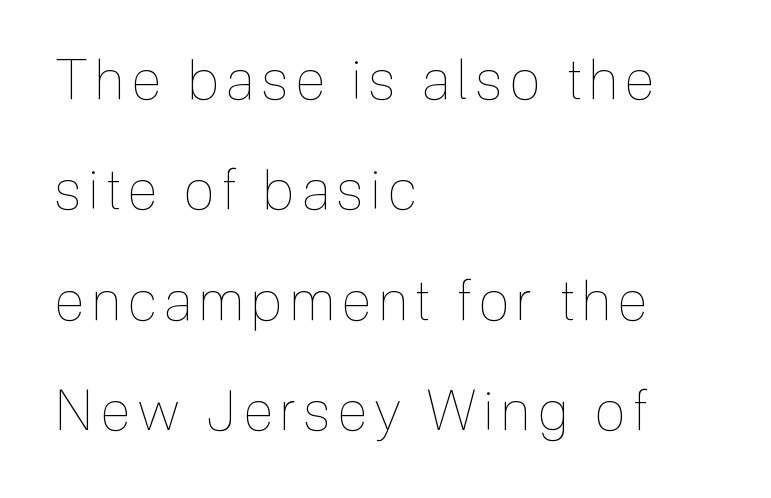
Q: Is the text bold? A: No.
Q: Is the text italic (slanted)? A: No, it is upright.
Q: Is the text underlined? A: No.
Q: How is the paragraph aligned? A: Left-aligned.
Q: Is the spacing between lines tight, normal or loose? A: Loose.
Q: Width (condensed, normal, or wide)? A: Condensed.
Q: x-height? A: Medium.
Q: Monospaced? A: No.
